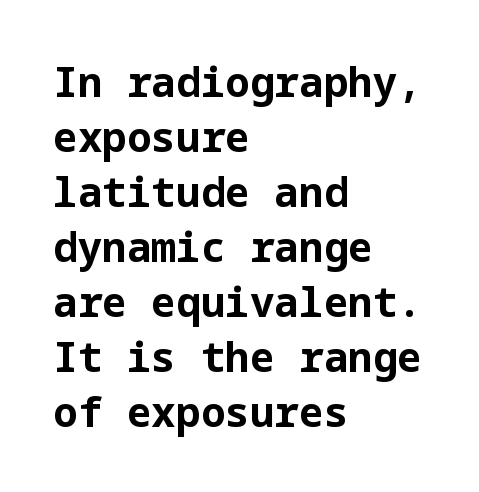
{"serif": "no", "italic": "no", "bold": "yes", "weight": "bold", "width": "normal", "stroke_contrast": "low", "x_height": "medium", "underline": "no", "align": "left", "line_spacing": "normal", "line_spacing_ratio": 1.34, "letter_spacing": "normal", "letter_spacing_em": 0.0, "glyph_px": 41}
